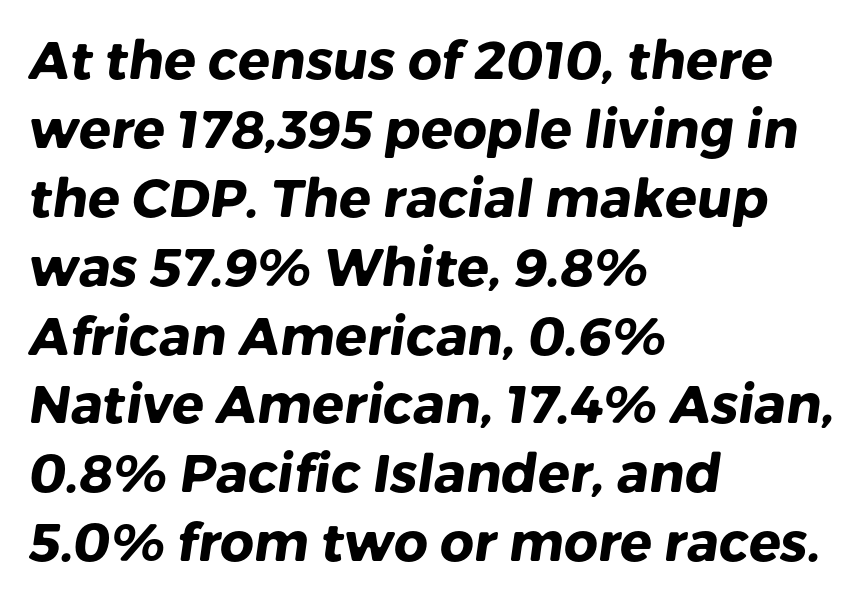
The passage shown is typed in a proportional face where columns would drift. Beneath every word, the page is bare. Interline gaps are of average width in this sample. Weight: bold.
